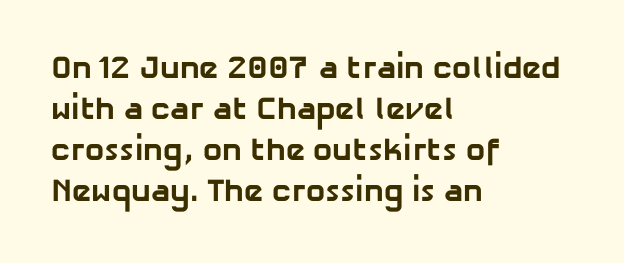
The rendering uses natural spacing where letterforms have individual widths. Clear beneath every line of the passage. Spacing between characters is what you'd get straight out of the box. The glyphs in this specimen are sans serif. This rendering uses left alignment, leaving the right contour irregular. On the weight axis this lands at bold, roughly 700.
